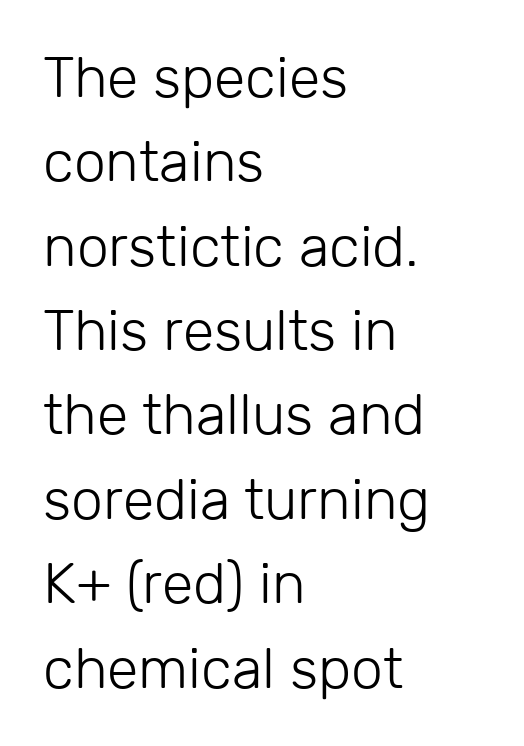
{"serif": "no", "italic": "no", "bold": "no", "weight": "light", "width": "normal", "stroke_contrast": "low", "x_height": "medium", "monospaced": "no", "underline": "no", "align": "left", "line_spacing": "normal", "line_spacing_ratio": 1.48, "letter_spacing": "normal", "letter_spacing_em": 0.0, "glyph_px": 57}
